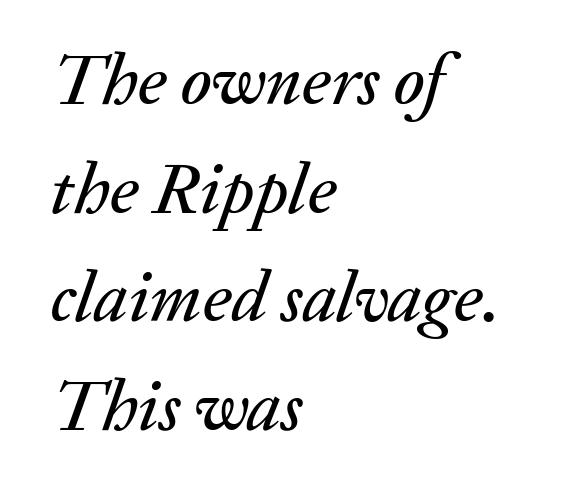
{"italic": "yes", "lean": "right", "slant_degrees": 20, "width": "normal", "stroke_contrast": "medium", "x_height": "medium", "monospaced": "no", "underline": "no", "align": "left", "line_spacing": "normal", "line_spacing_ratio": 1.53, "letter_spacing": "normal", "letter_spacing_em": 0.0, "glyph_px": 71}
